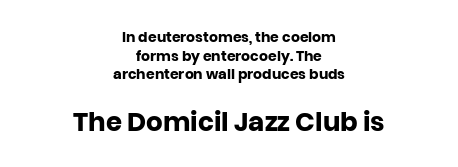
Q: Is the text bold? A: Yes.
Q: Is the text italic (slanted)? A: No, it is upright.
Q: Is the text underlined? A: No.
Q: How is the paragraph aligned? A: Centered.
Q: Is the spacing between letters normal or unusually wide? A: Normal.
Q: Is the spacing between lines tight, normal or loose? A: Normal.
Q: Which block of text is set in a larger size, the first (top) or the second (bottom)? A: The second (bottom) one.
